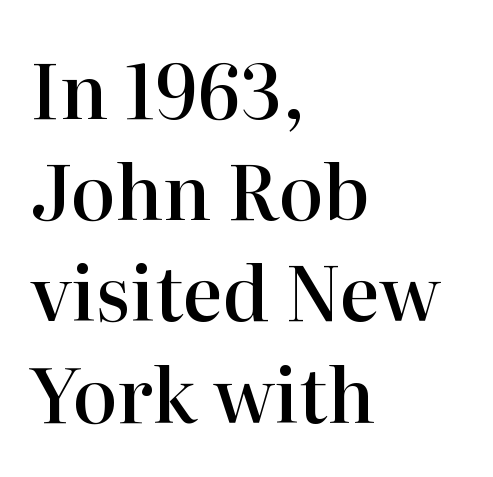
{"serif": "yes", "italic": "no", "bold": "semi", "weight": "semibold", "width": "normal", "stroke_contrast": "high", "x_height": "medium", "monospaced": "no", "underline": "no", "align": "left", "line_spacing": "normal", "line_spacing_ratio": 1.35, "letter_spacing": "normal", "letter_spacing_em": 0.0, "glyph_px": 75}
